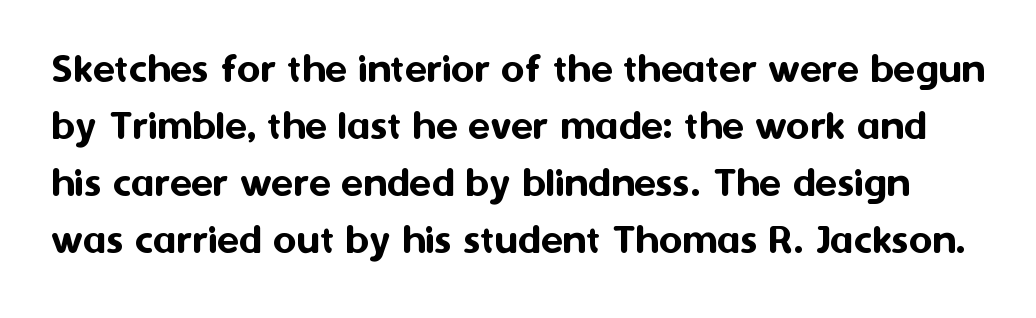
The image shows 45 px sans-serif type, upright; set normal line spacing (1.27x), normal letter spacing, not underlined; medium stroke contrast and a medium x-height.
